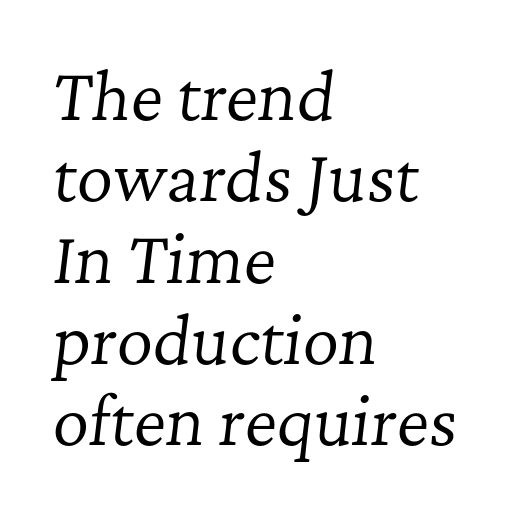
The image shows 63 px regular-weight serif type, italic (leaning right); set left-aligned, normal line spacing (1.29x), normal letter spacing, not underlined; low stroke contrast and a medium x-height.
